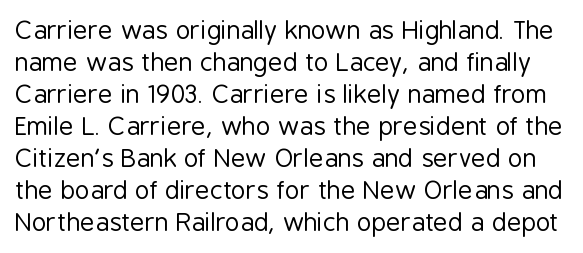
The weight tops out at a normal text grade. The horizontal fit of the characters is conventional and even. Underlining? Definitely not there. You can tell it's not italic because the verticals are truly vertical. The space between consecutive lines is moderate.
